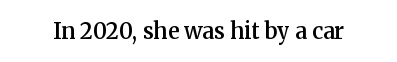
{"italic": "no", "bold": "semi", "underline": "no", "letter_spacing": "normal", "letter_spacing_em": 0.0, "glyph_px": 22}
